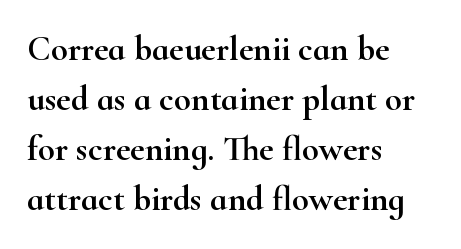
{"serif": "yes", "italic": "no", "width": "wide", "stroke_contrast": "high", "x_height": "small", "monospaced": "no", "underline": "no", "align": "left", "line_spacing": "normal", "line_spacing_ratio": 1.43, "letter_spacing": "normal", "letter_spacing_em": 0.0, "glyph_px": 35}
